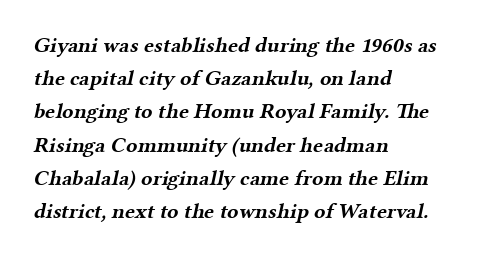
The image shows 21 px bold type; set left-aligned, normal line spacing (1.58x), normal letter spacing, not underlined.
